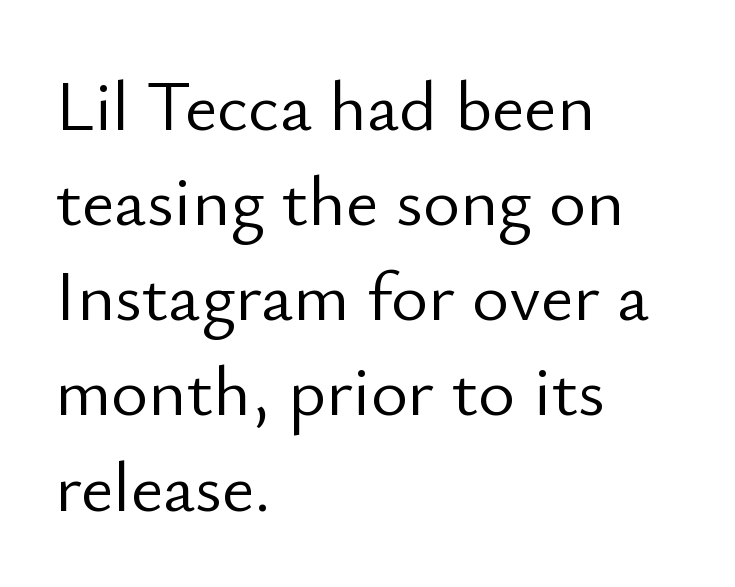
Does the type have serifs? No, each stem ends abruptly. Letter spacing: default. You could not count columns in this text — the font is proportionally spaced. Summary of weight: not heavy and not bold.
